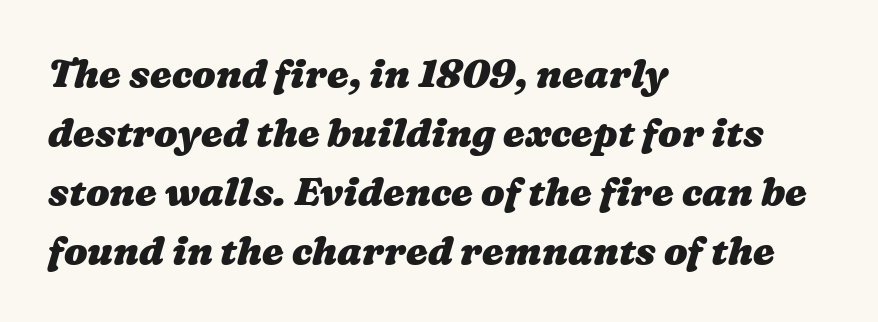
The image shows 39 px heavy, wide type; set left-aligned, normal line spacing (1.51x), normal letter spacing, not underlined; medium stroke contrast and a medium x-height.
